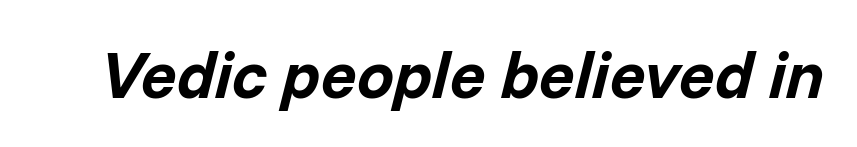
Q: Is the text bold? A: Yes.
Q: Is the text italic (slanted)? A: Yes, it leans right by about 14 degrees.
Q: Is the text underlined? A: No.
Q: Is the spacing between letters normal or unusually wide? A: Normal.
Q: Width (condensed, normal, or wide)? A: Normal.
Q: Stroke contrast? A: Low.
Q: x-height? A: Medium.
Q: Monospaced? A: No.
